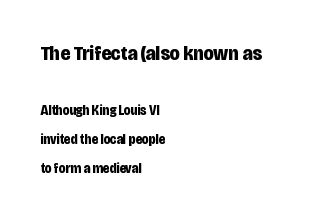
Q: Is the text bold? A: Yes.
Q: Is the text italic (slanted)? A: No, it is upright.
Q: Is the text underlined? A: No.
Q: How is the paragraph aligned? A: Left-aligned.
Q: Is the spacing between letters normal or unusually wide? A: Normal.
Q: Is the spacing between lines tight, normal or loose? A: Loose.
Q: Which block of text is set in a larger size, the first (top) or the second (bottom)? A: The first (top) one.
